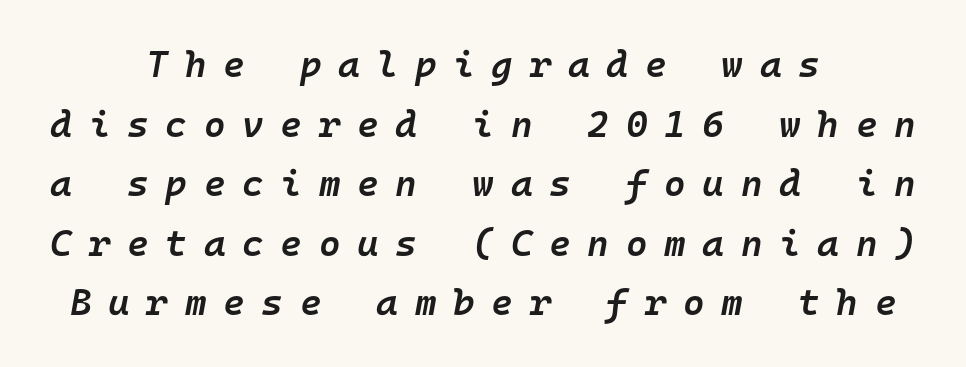
The glyphs look as if they've been sheared to an angle. Normally led — the rows are evenly, conventionally spaced. What weight is shown? A semibold, between regular and bold. Bare-footed words on every line.
